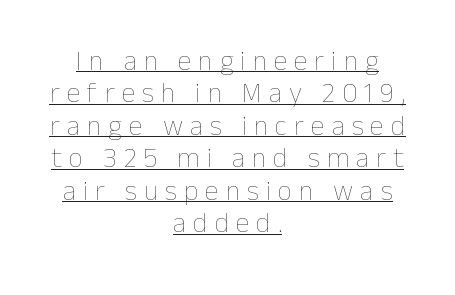
Q: Is the text bold? A: No.
Q: Is the text italic (slanted)? A: No, it is upright.
Q: Is the text underlined? A: Yes.
Q: How is the paragraph aligned? A: Centered.
Q: Is the spacing between letters normal or unusually wide? A: Unusually wide.
Q: Width (condensed, normal, or wide)? A: Normal.
Q: Stroke contrast? A: Low.
Q: x-height? A: Medium.
Q: Monospaced? A: No.
